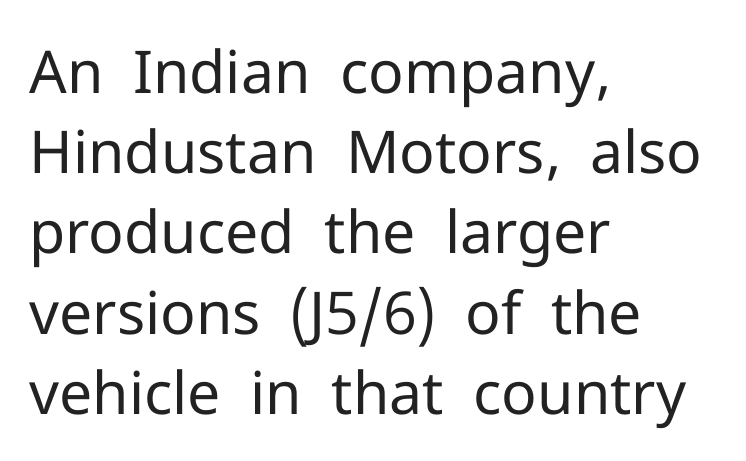
The image shows 59 px regular-weight sans-serif type, upright; set left-aligned, normal line spacing (1.36x), normal letter spacing, not underlined; low stroke contrast and a medium x-height.
